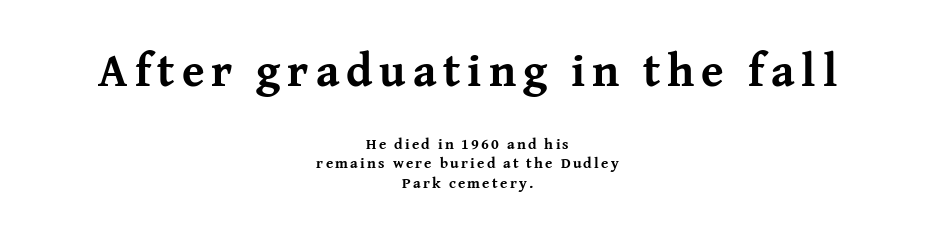
{"serif": "yes", "italic": "no", "bold": "yes", "weight": "bold", "width": "normal", "stroke_contrast": "medium", "x_height": "medium", "monospaced": "no", "underline": "no", "align": "center", "line_spacing": "normal", "line_spacing_ratio": 1.3, "larger_block": "first", "size_ratio": 3.07, "glyph_px": 46}
